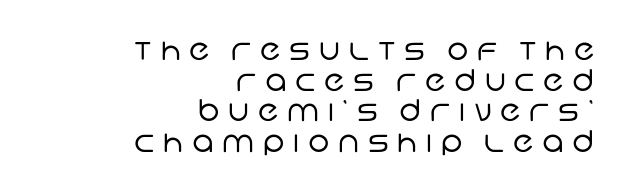
Tightly led — the rows are bunched. Underlining? Definitely not there. The tracking jumps out immediately: characters are airy and widely separated. Check where the strokes stop: nothing finishes them off — pure sans.
